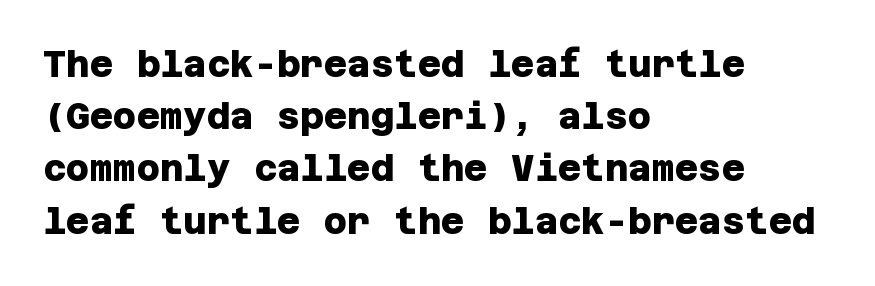
Q: Is the text bold? A: Yes.
Q: Is the typeface a serif or a sans-serif typeface? A: Sans-serif.
Q: Is the text underlined? A: No.
Q: How is the paragraph aligned? A: Left-aligned.
Q: Is the spacing between letters normal or unusually wide? A: Normal.
Q: Is the spacing between lines tight, normal or loose? A: Normal.
Q: Width (condensed, normal, or wide)? A: Normal.
Q: Stroke contrast? A: Low.
Q: x-height? A: Large.
